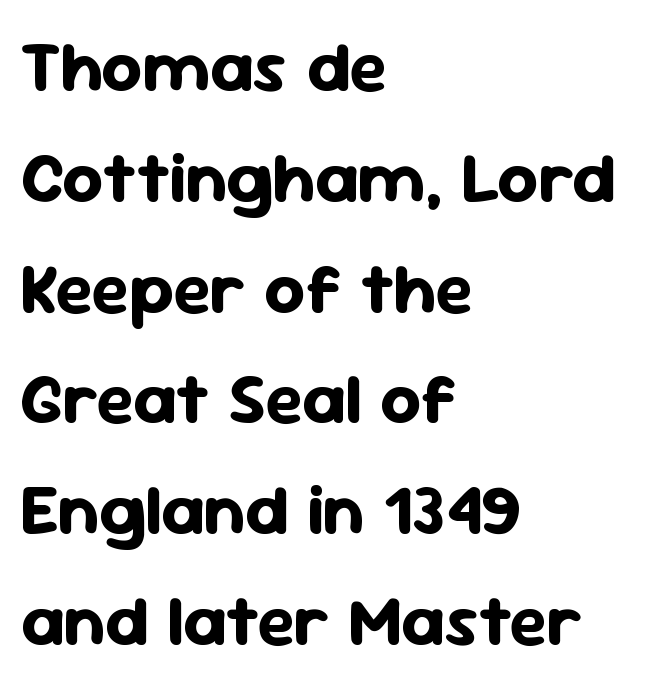
Q: Is the text bold? A: Yes.
Q: Is the text italic (slanted)? A: No, it is upright.
Q: Is the typeface a serif or a sans-serif typeface? A: Sans-serif.
Q: Is the text underlined? A: No.
Q: How is the paragraph aligned? A: Left-aligned.
Q: Is the spacing between letters normal or unusually wide? A: Normal.
Q: Is the spacing between lines tight, normal or loose? A: Normal.
Q: Width (condensed, normal, or wide)? A: Normal.
Q: Stroke contrast? A: Low.
Q: x-height? A: Medium.
Q: Monospaced? A: No.
